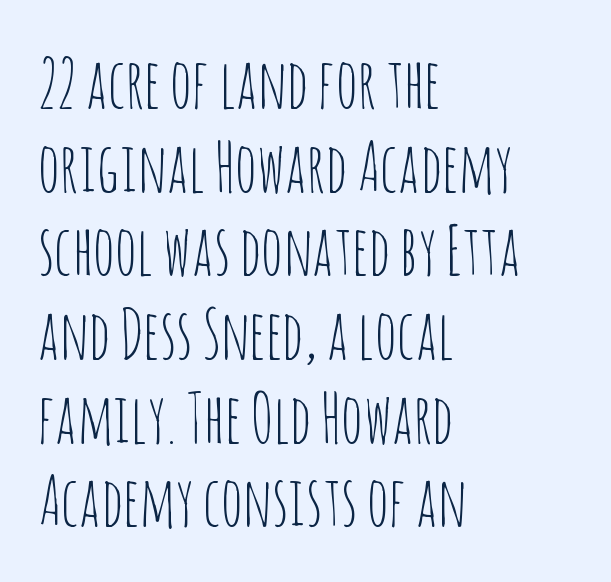
Q: Is the text bold? A: No.
Q: Is the text italic (slanted)? A: No, it is upright.
Q: Is the typeface a serif or a sans-serif typeface? A: Sans-serif.
Q: Is the text underlined? A: No.
Q: How is the paragraph aligned? A: Left-aligned.
Q: Is the spacing between letters normal or unusually wide? A: Normal.
Q: Width (condensed, normal, or wide)? A: Condensed.
Q: Stroke contrast? A: Low.
Q: x-height? A: Large.
Q: Monospaced? A: No.
